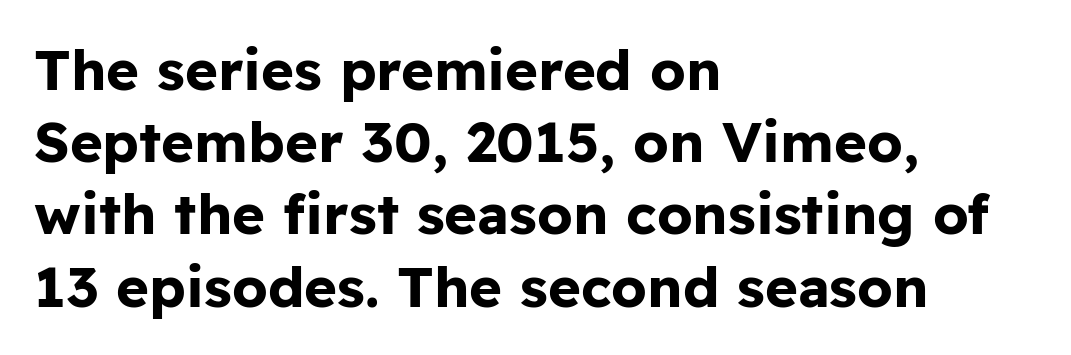
The image shows 56 px bold sans-serif type, upright; set left-aligned, normal line spacing (1.29x), normal letter spacing, not underlined; low stroke contrast and a medium x-height.
